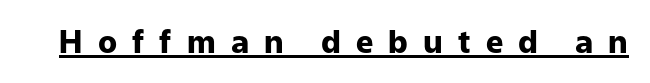
Honestly, the underline is the first thing you notice here. You could not count columns in this text — the font is proportionally spaced. Emphasis by weight is at full strength: bold. Glyph-to-glyph distance is far greater than everyday printed text. You can tell from the bare stems that sans-serif type was used.
